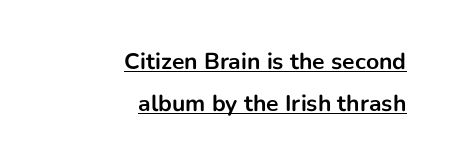
Weight: bold. Glance below the letters and you will spot a drawn line. A typesetter would mark this as roman, not italic. Leftover space on each line is placed entirely before the opening word. Tracking here is standard; glyphs follow each other at the usual distance.
